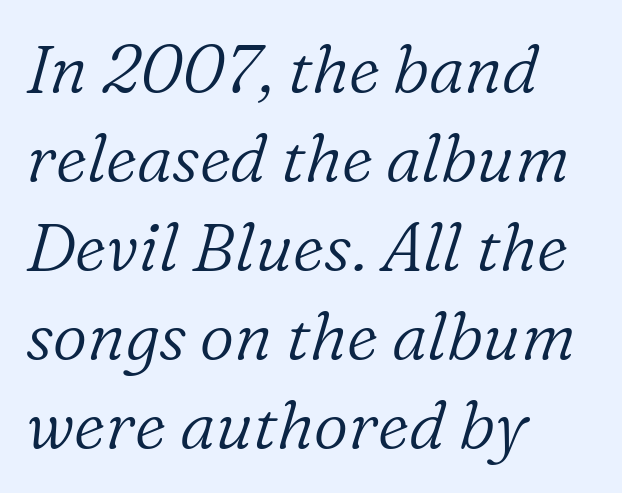
Does the leading feel generous? No, just average. The rendering uses natural spacing where letterforms have individual widths. The rendering shows small feet on the letterforms — a serif design. Weight: not bold — regular or lighter.
